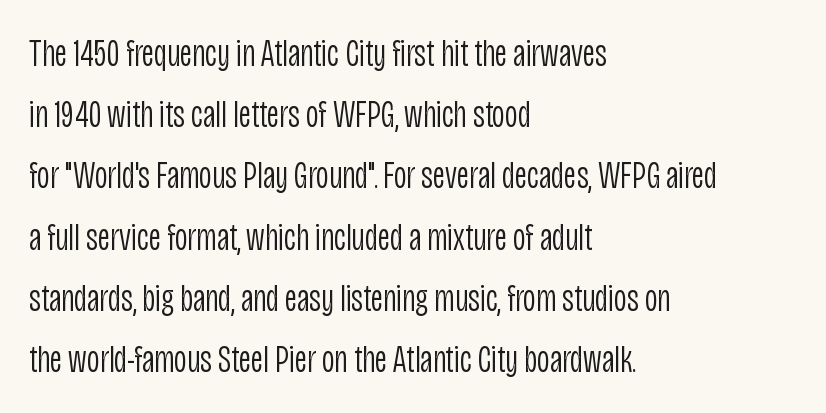
{"serif": "no", "italic": "no", "bold": "no", "weight": "light", "width": "condensed", "stroke_contrast": "low", "x_height": "large", "monospaced": "no", "underline": "no", "align": "left", "line_spacing": "normal", "line_spacing_ratio": 1.57, "letter_spacing": "normal", "letter_spacing_em": 0.0, "glyph_px": 39}
